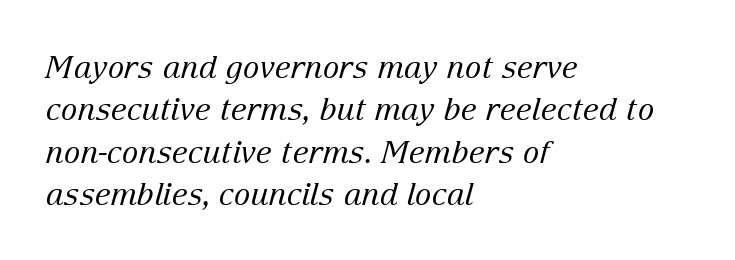
{"serif": "yes", "italic": "yes", "lean": "right", "slant_degrees": 15, "bold": "no", "weight": "regular", "width": "normal", "stroke_contrast": "low", "x_height": "medium", "monospaced": "no", "underline": "no", "align": "left", "line_spacing": "normal", "line_spacing_ratio": 1.37, "letter_spacing": "normal", "letter_spacing_em": 0.0, "glyph_px": 31}
